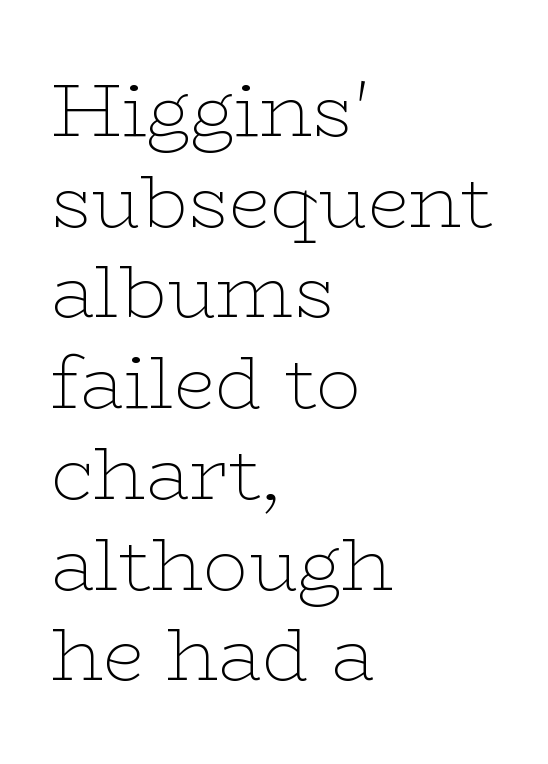
Q: Is the text bold? A: No.
Q: Is the text italic (slanted)? A: No, it is upright.
Q: Is the typeface a serif or a sans-serif typeface? A: Serif.
Q: Is the text underlined? A: No.
Q: How is the paragraph aligned? A: Left-aligned.
Q: Is the spacing between letters normal or unusually wide? A: Normal.
Q: Width (condensed, normal, or wide)? A: Wide.
Q: Stroke contrast? A: Low.
Q: x-height? A: Medium.
Q: Monospaced? A: No.
